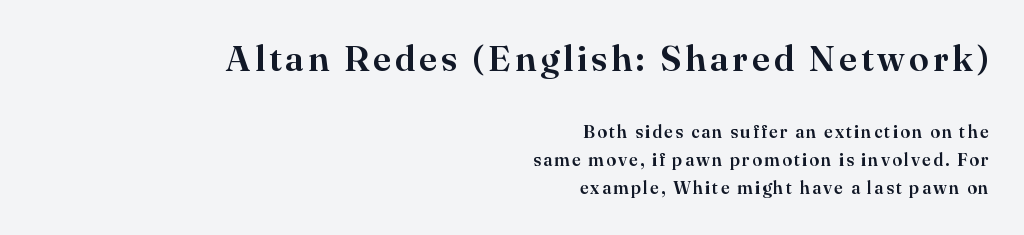
{"serif": "yes", "italic": "no", "width": "normal", "stroke_contrast": "high", "x_height": "small", "monospaced": "no", "underline": "no", "align": "right", "line_spacing": "normal", "line_spacing_ratio": 1.56, "larger_block": "first", "size_ratio": 2.0, "glyph_px": 36}
